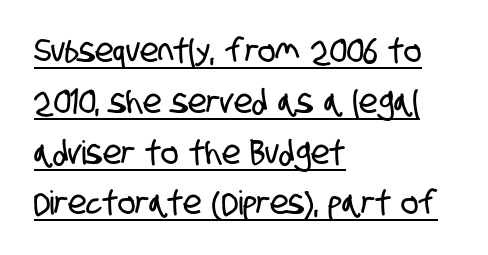
The image shows 33 px condensed sans-serif type; set left-aligned, normal line spacing (1.54x), normal letter spacing, underlined; low stroke contrast and a large x-height.
